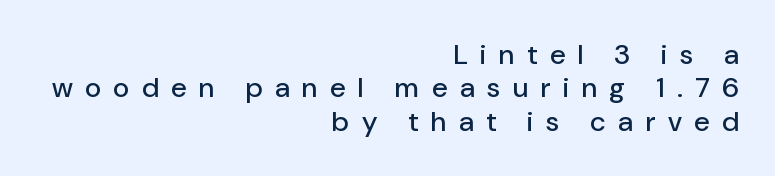
{"serif": "no", "italic": "no", "width": "normal", "stroke_contrast": "low", "x_height": "medium", "monospaced": "no", "underline": "no", "align": "right", "line_spacing_ratio": 1.19, "letter_spacing": "wide", "letter_spacing_em": 0.45, "glyph_px": 28}
